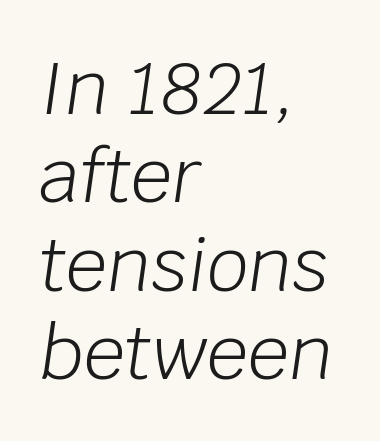
The image shows 73 px light type, italic (leaning right); set left-aligned, line spacing 1.21x, normal letter spacing, not underlined; low stroke contrast and a large x-height.
